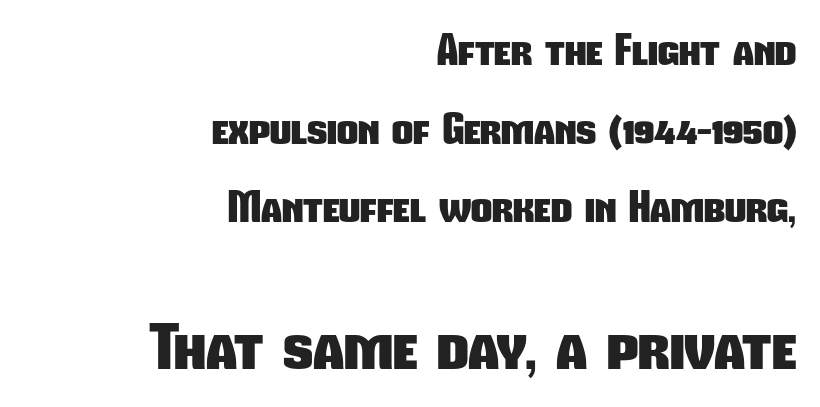
The image shows 61 px heavy, condensed sans-serif type; set right-aligned, loose line spacing (1.92x), normal letter spacing, not underlined; the second (bottom) block is 1.49x larger; low stroke contrast and a medium x-height.
